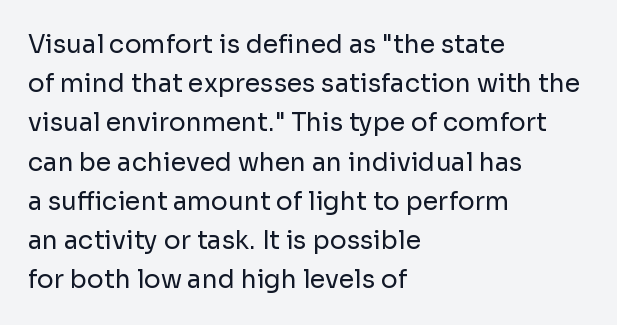
The image shows 25 px text type, upright; set left-aligned, normal line spacing (1.57x), normal letter spacing, not underlined.
